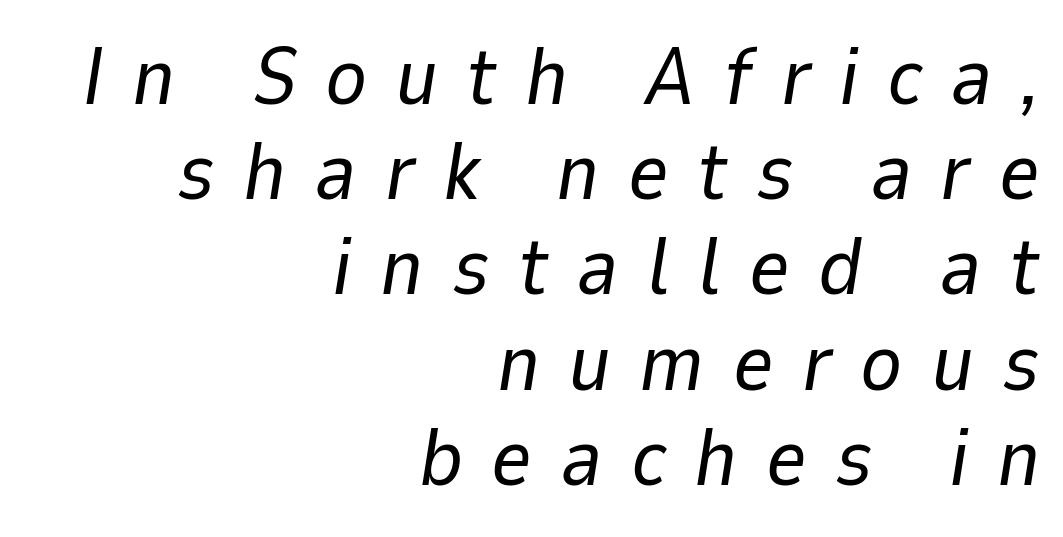
Q: Is the text bold? A: No.
Q: Is the text italic (slanted)? A: Yes, it leans right by about 9 degrees.
Q: Is the text underlined? A: No.
Q: How is the paragraph aligned? A: Right-aligned.
Q: Is the spacing between letters normal or unusually wide? A: Unusually wide.
Q: Width (condensed, normal, or wide)? A: Normal.
Q: Stroke contrast? A: Low.
Q: x-height? A: Medium.
Q: Monospaced? A: No.
